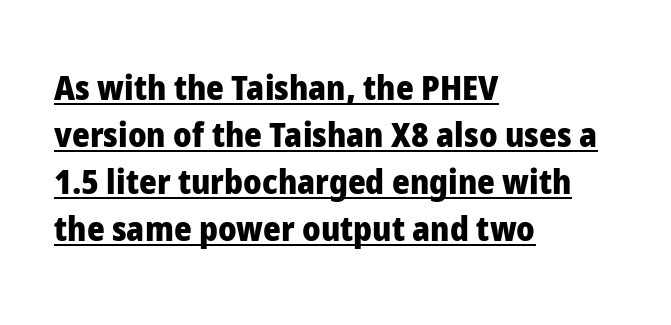
{"serif": "no", "italic": "no", "bold": "yes", "weight": "heavy", "width": "normal", "stroke_contrast": "low", "x_height": "medium", "monospaced": "no", "underline": "yes", "align": "left", "line_spacing": "normal", "line_spacing_ratio": 1.38, "letter_spacing": "normal", "letter_spacing_em": 0.0, "glyph_px": 34}
